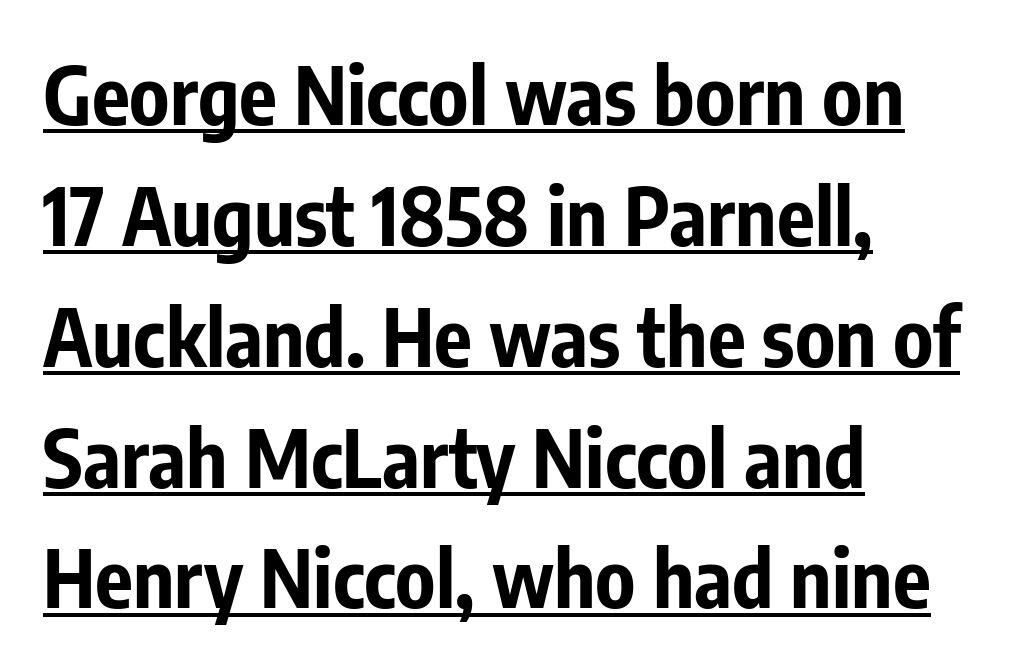
Q: Is the text bold? A: Yes.
Q: Is the text italic (slanted)? A: No, it is upright.
Q: Is the typeface a serif or a sans-serif typeface? A: Sans-serif.
Q: Is the text underlined? A: Yes.
Q: How is the paragraph aligned? A: Left-aligned.
Q: Is the spacing between letters normal or unusually wide? A: Normal.
Q: Is the spacing between lines tight, normal or loose? A: Normal.
Q: Width (condensed, normal, or wide)? A: Condensed.
Q: Stroke contrast? A: Low.
Q: x-height? A: Medium.
Q: Monospaced? A: No.
